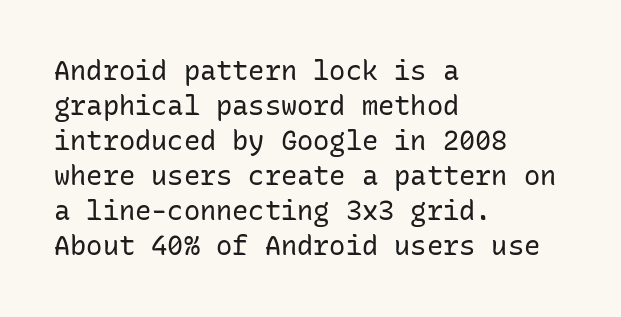
{"italic": "no", "bold": "no", "underline": "no", "align": "left", "line_spacing": "normal", "line_spacing_ratio": 1.3, "letter_spacing": "normal", "letter_spacing_em": 0.0, "glyph_px": 27}
